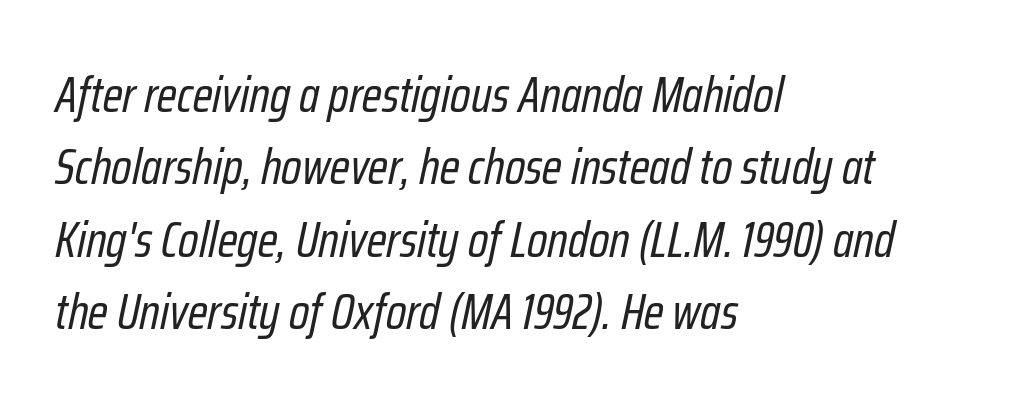
The rendering keeps characters at their native spacing. Descenders hang freely into open space. Rows of type keep a routine distance in the vertical direction. Weight: regular or lighter. Where is the straight margin? On the left.
